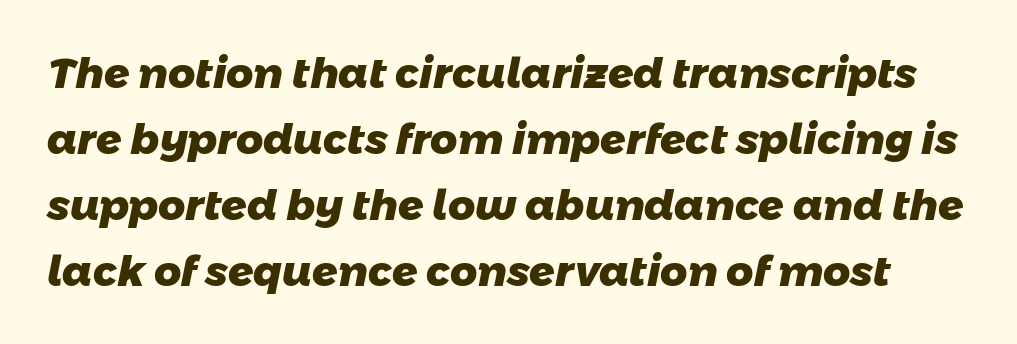
Q: Is the text bold? A: Yes.
Q: Is the typeface a serif or a sans-serif typeface? A: Sans-serif.
Q: Is the text underlined? A: No.
Q: Is the spacing between letters normal or unusually wide? A: Normal.
Q: Is the spacing between lines tight, normal or loose? A: Normal.
Q: Width (condensed, normal, or wide)? A: Normal.
Q: Stroke contrast? A: Low.
Q: x-height? A: Medium.
Q: Monospaced? A: No.
